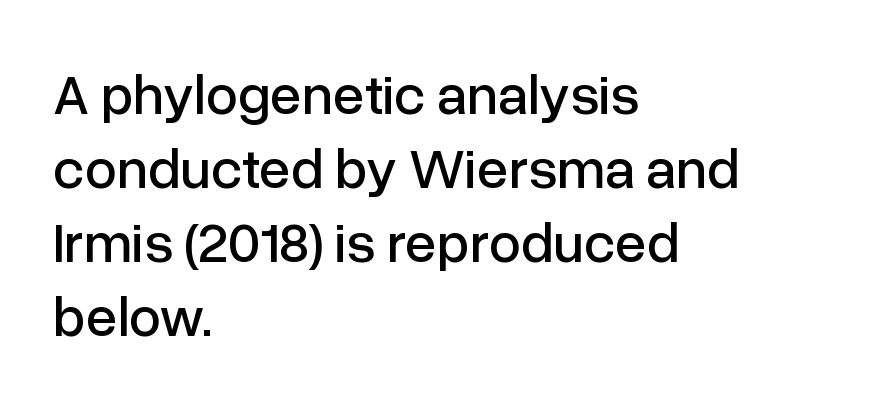
The image shows 57 px sans-serif type, upright; set left-aligned, normal line spacing (1.3x), normal letter spacing, not underlined; low stroke contrast and a medium x-height.
